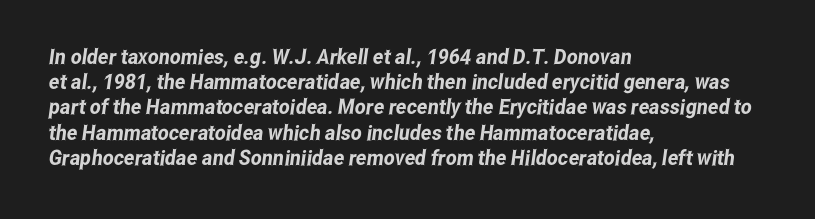
The image shows 21 px text type; set left-aligned, line spacing 1.2x, normal letter spacing, not underlined.
